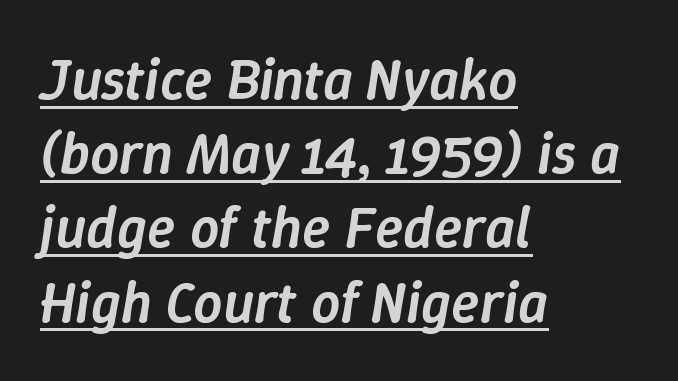
The image shows 58 px semibold type, italic (leaning right); set left-aligned, normal line spacing (1.28x), normal letter spacing, underlined; low stroke contrast and a medium x-height.
